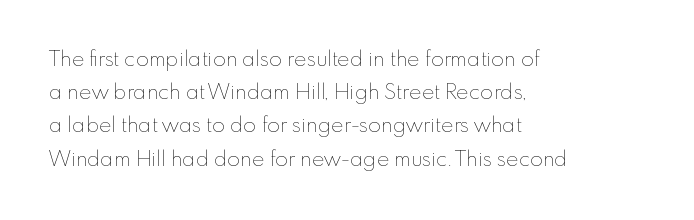
The face looks like a standard text weight, possibly lighter. Short and long lines alike share a common starting point at left. Vertically, the passage feels balanced, rows spaced as you'd expect. A bare baseline throughout the passage. Here the glyphs are tracked normally, forming tight word shapes.
